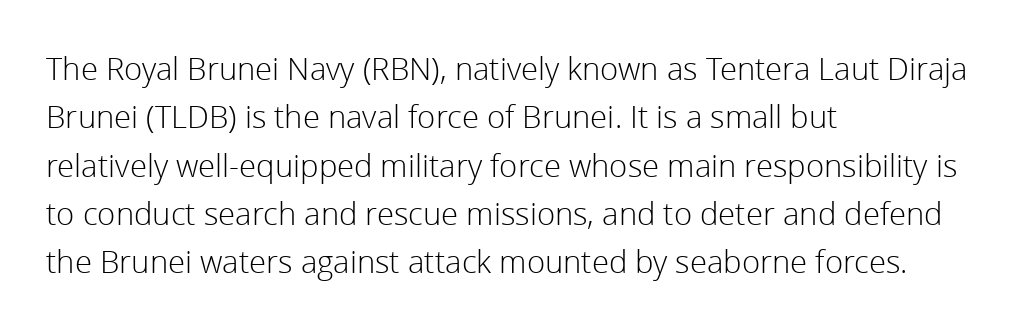
One-word summary of the alignment: left. Every character sits straight up, as roman type does. This sample has the flowing, uneven cadence of proportional lettering. Each stroke keeps to a modest, everyday thickness or less.
